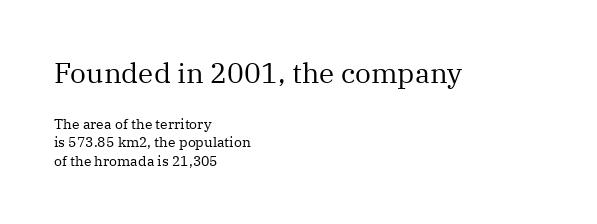
The image shows 28 px regular-weight serif type, upright; set left-aligned, normal line spacing (1.33x), normal letter spacing, not underlined; the first (top) block is 2.0x larger; medium stroke contrast and a medium x-height.
